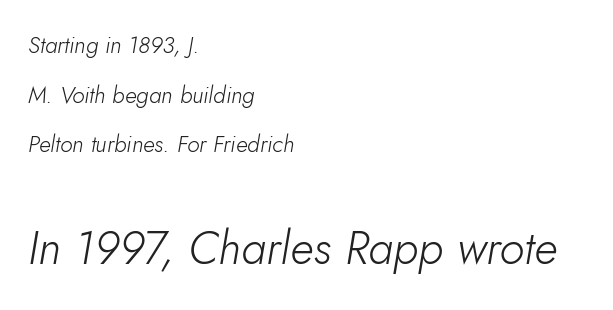
{"italic": "yes", "lean": "right", "slant_degrees": 5, "bold": "no", "weight": "light", "width": "normal", "stroke_contrast": "low", "x_height": "small", "monospaced": "no", "underline": "no", "align": "left", "line_spacing": "loose", "line_spacing_ratio": 2.16, "letter_spacing": "normal", "letter_spacing_em": 0.0, "larger_block": "second", "size_ratio": 2.0, "glyph_px": 46}
